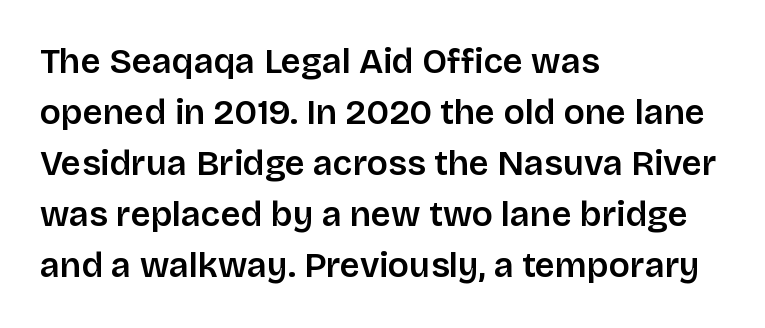
Q: Is the text italic (slanted)? A: No, it is upright.
Q: Is the typeface a serif or a sans-serif typeface? A: Sans-serif.
Q: Is the text underlined? A: No.
Q: How is the paragraph aligned? A: Left-aligned.
Q: Is the spacing between letters normal or unusually wide? A: Normal.
Q: Is the spacing between lines tight, normal or loose? A: Normal.
Q: Width (condensed, normal, or wide)? A: Normal.
Q: Stroke contrast? A: Low.
Q: x-height? A: Large.
Q: Monospaced? A: No.
